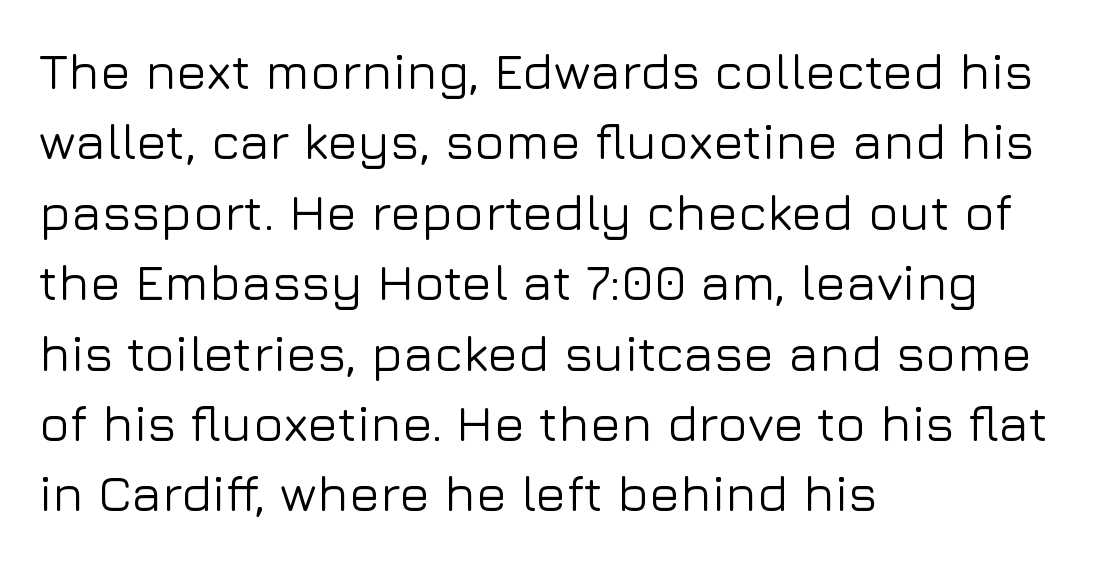
Q: Is the text italic (slanted)? A: No, it is upright.
Q: Is the typeface a serif or a sans-serif typeface? A: Sans-serif.
Q: Is the text underlined? A: No.
Q: How is the paragraph aligned? A: Left-aligned.
Q: Is the spacing between letters normal or unusually wide? A: Normal.
Q: Is the spacing between lines tight, normal or loose? A: Normal.
Q: Width (condensed, normal, or wide)? A: Normal.
Q: Stroke contrast? A: Low.
Q: x-height? A: Medium.
Q: Monospaced? A: No.
